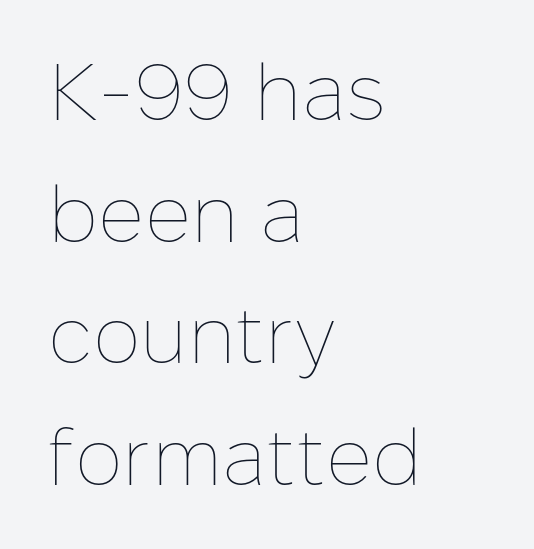
Looks like regular typesetting: each glyph gets only the width it needs. Compared with a typical body face, this is equally light or lighter still. Check under the words: just untouched page. Each word holds together tightly as a unit, with standard inter-letter gaps. The letters stand straight up with perfectly vertical stems. If you measured baseline to baseline, you'd find a middling distance.
